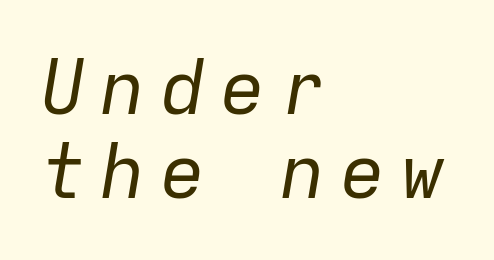
This sample is left-justified, so line endings fall wherever the words run out. Just letters on the line, the space beneath them empty. No letter is thick-stroked: the sample isn't bold. The glyphs look as if they've been sheared to an angle. The letters march in equal steps, a hallmark of fixed-pitch type.
